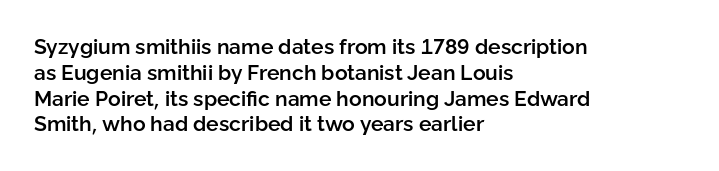
The image shows 21 px text type, upright; set left-aligned, line spacing 1.23x, normal letter spacing, not underlined.
